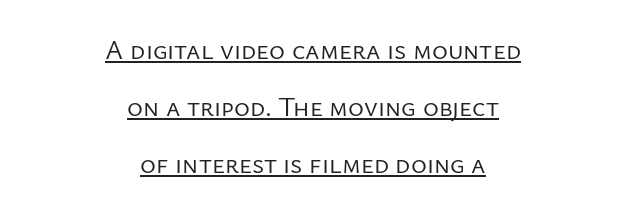
The type sits square on the baseline with zero lean. No heavy texture on the line: the type isn't bold. Each word holds together tightly as a unit, with standard inter-letter gaps. Students, observe the line beneath the letters — that is underlining.
